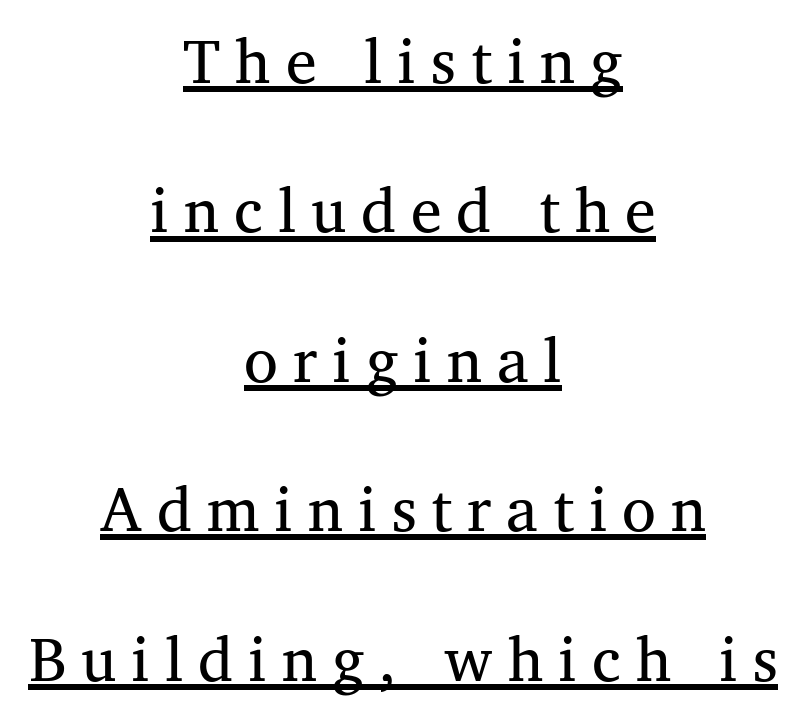
The image shows 62 px serif type, upright; set centered, loose line spacing (2.41x), unusually wide letter spacing (+0.24 em), underlined; medium stroke contrast and a medium x-height.
